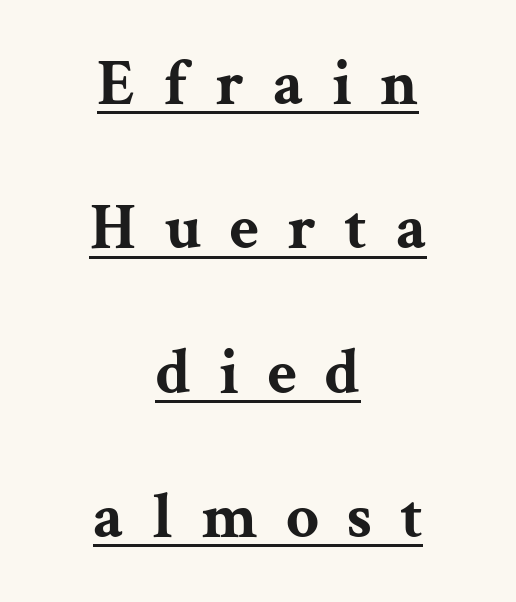
{"serif": "yes", "italic": "no", "bold": "yes", "weight": "bold", "width": "wide", "stroke_contrast": "medium", "x_height": "medium", "monospaced": "no", "underline": "yes", "align": "center", "line_spacing": "loose", "line_spacing_ratio": 2.22, "letter_spacing": "wide", "letter_spacing_em": 0.43, "glyph_px": 65}
